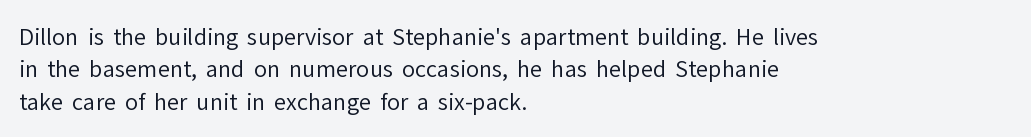
The image shows 22 px text type, upright; set left-aligned, normal line spacing (1.47x), normal letter spacing, not underlined.
